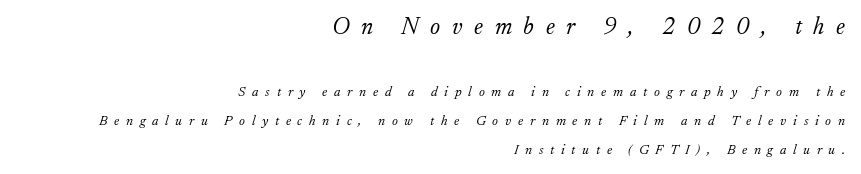
The image shows 24 px text type, italic (leaning right); set right-aligned, loose line spacing (2.07x), unusually wide letter spacing (+0.48 em), not underlined; the first (top) block is 1.71x larger.
